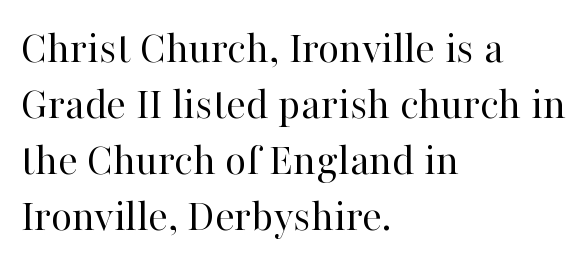
Q: Is the text bold? A: No.
Q: Is the text italic (slanted)? A: No, it is upright.
Q: Is the typeface a serif or a sans-serif typeface? A: Serif.
Q: Is the text underlined? A: No.
Q: How is the paragraph aligned? A: Left-aligned.
Q: Is the spacing between letters normal or unusually wide? A: Normal.
Q: Width (condensed, normal, or wide)? A: Normal.
Q: Stroke contrast? A: High.
Q: x-height? A: Medium.
Q: Monospaced? A: No.
